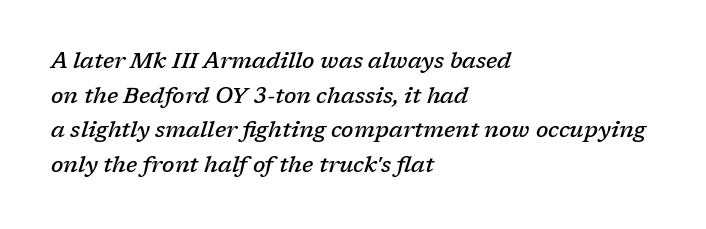
Typesetter's note: demi weight, one step under bold. Caption: standard tracking, unaltered. The lines are quadded left. Would a proofreader flag this as italicized? Yes. Just letters on the line, the space beneath them empty. Regular leading.
